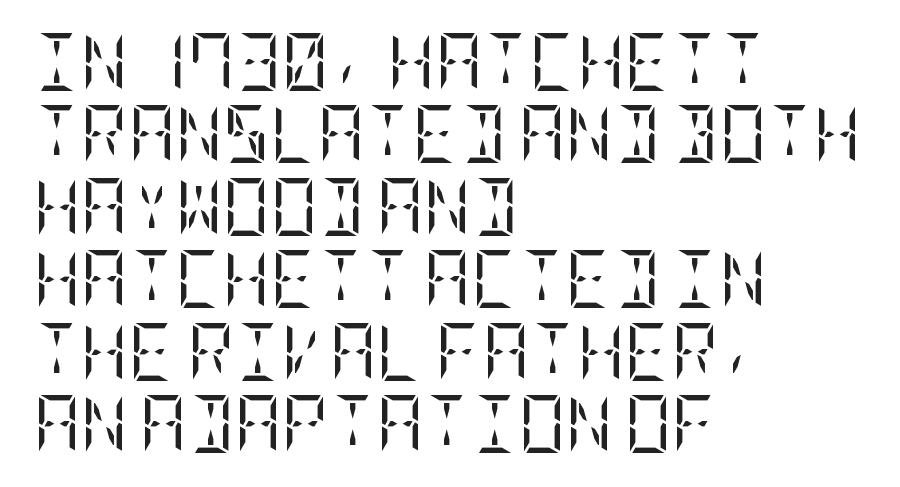
The lines in this sample share a left origin and differ only in where they stop. The axis of the letterforms is exactly vertical. Descenders are the only things crossing below the line. Is the type heavy? It reads as light-to-regular instead. The rendering shows small feet on the letterforms — a serif design. In terms of leading, this rendering sits right in the middle.
